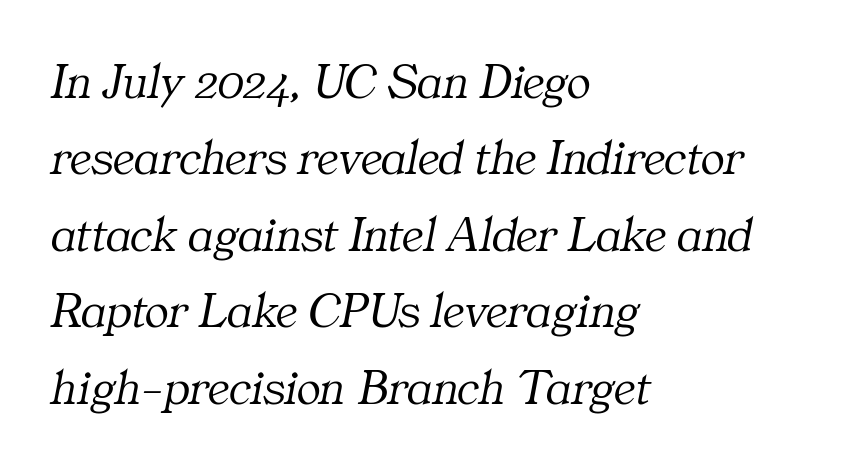
The image shows 50 px light serif type, italic (leaning right); set left-aligned, normal line spacing (1.53x), normal letter spacing, not underlined; medium stroke contrast and a medium x-height.
